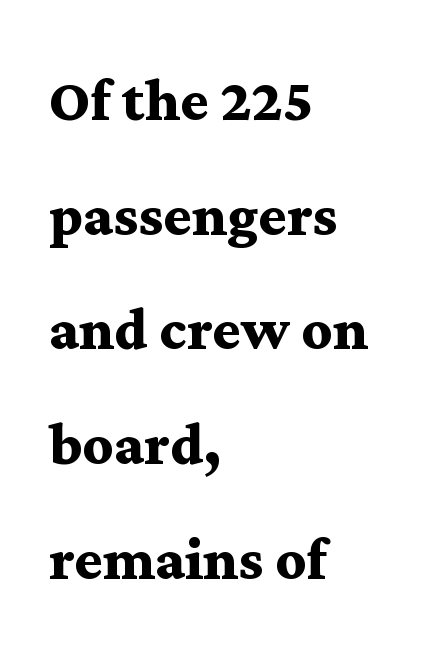
The image shows 75 px semibold, wide serif type, upright; set left-aligned, normal line spacing (1.53x), normal letter spacing, not underlined; medium stroke contrast and a medium x-height.
